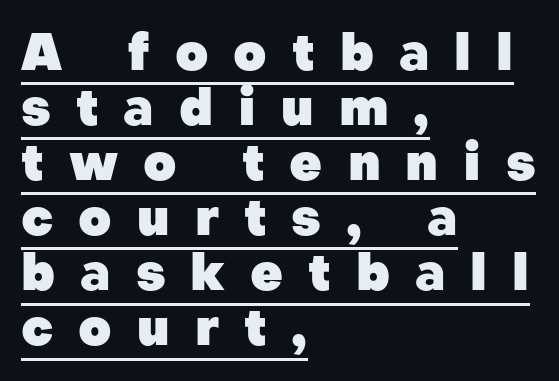
The image shows 51 px heavy sans-serif type, upright; set left-aligned, tight line spacing (1.08x), unusually wide letter spacing (+0.49 em), underlined; low stroke contrast and a medium x-height.
